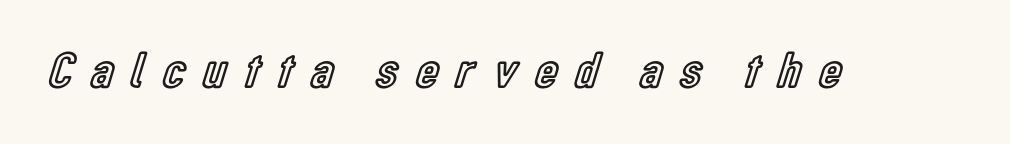
Do the characters align in a grid? No, the font is proportional. The letters are spread apart with noticeably loose tracking. The baseline area is clear.
